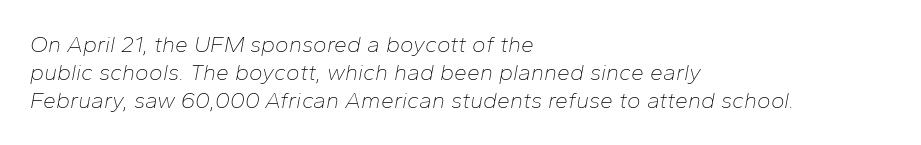
Students, note that the glyphs here touch the page at normal intervals. Plain, unruled lines of type. You can tell it's italic because the verticals aren't actually vertical. These lines stack with their left ends in a neat column. A light-to-regular cut is what we see here.
